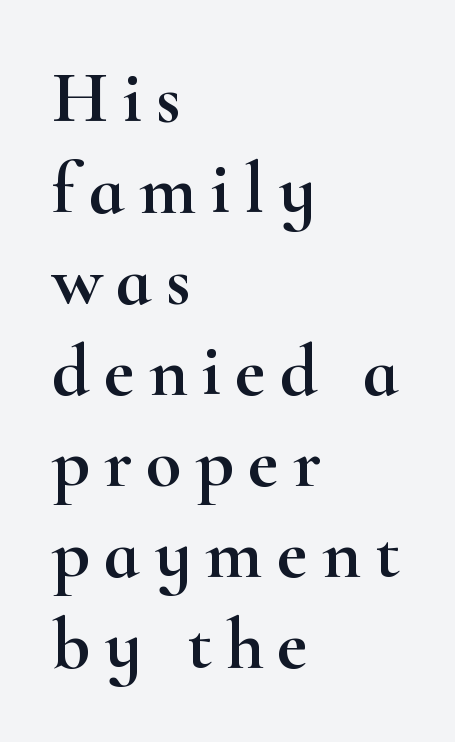
Spacing verdict: proportional, widths tailored to each character. Horizontally, the lines are justified to the leading edge only. The passage shown is not underscored anywhere. The typeface chosen for these lines features serifs. Nope, not italic — everything's standing straight.
